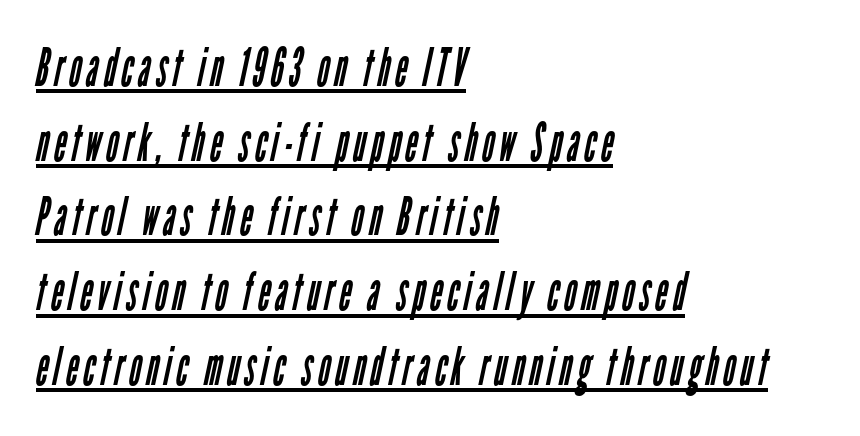
Caption: lettering with a line underneath. The characters display no serif detailing; their extremities are plain. Where is the straight margin? On the left. Summary of weight: not heavy and not bold. Each letter keeps its own natural width here, so spacing adapts to shape. Vertically, the passage feels balanced, rows spaced as you'd expect.
